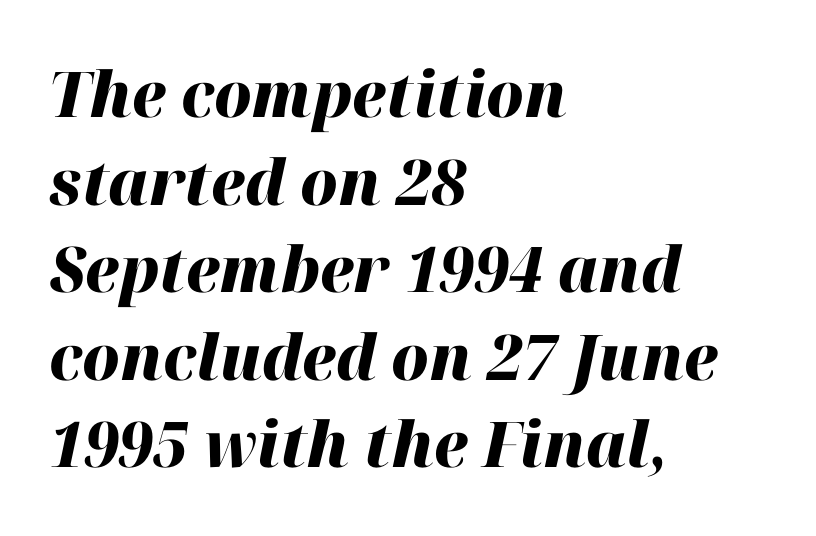
Varying glyph widths throughout — classic text-font behaviour. The rendering uses a moderate line-height, typical for paragraphs. Would a proofreader flag this as italicized? Yes. Typesetter's note: full bold, strokes at maximum text heaviness.
